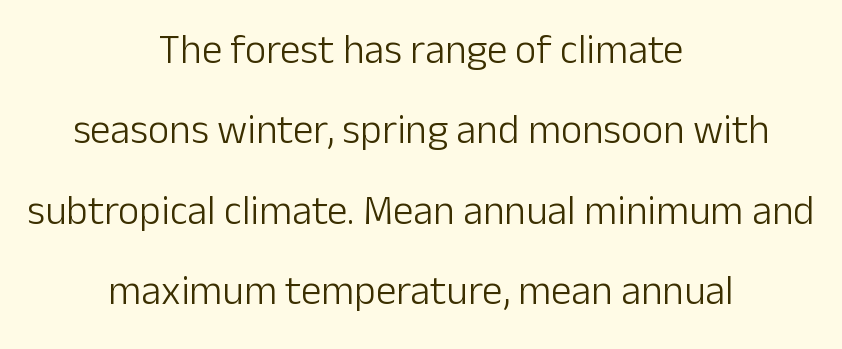
Varying glyph widths throughout — classic text-font behaviour. Characters remain perfectly vertical along every line. Anything drawn beneath the words? Only blank space. Unlike a traditional serif, this face leaves its strokes unadorned.
